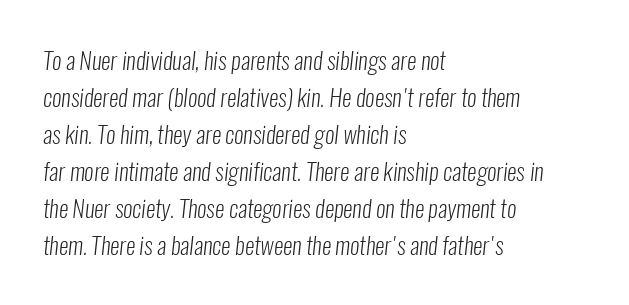
{"bold": "no", "underline": "no", "align": "left", "line_spacing": "normal", "line_spacing_ratio": 1.54, "letter_spacing": "normal", "letter_spacing_em": 0.0, "glyph_px": 24}
